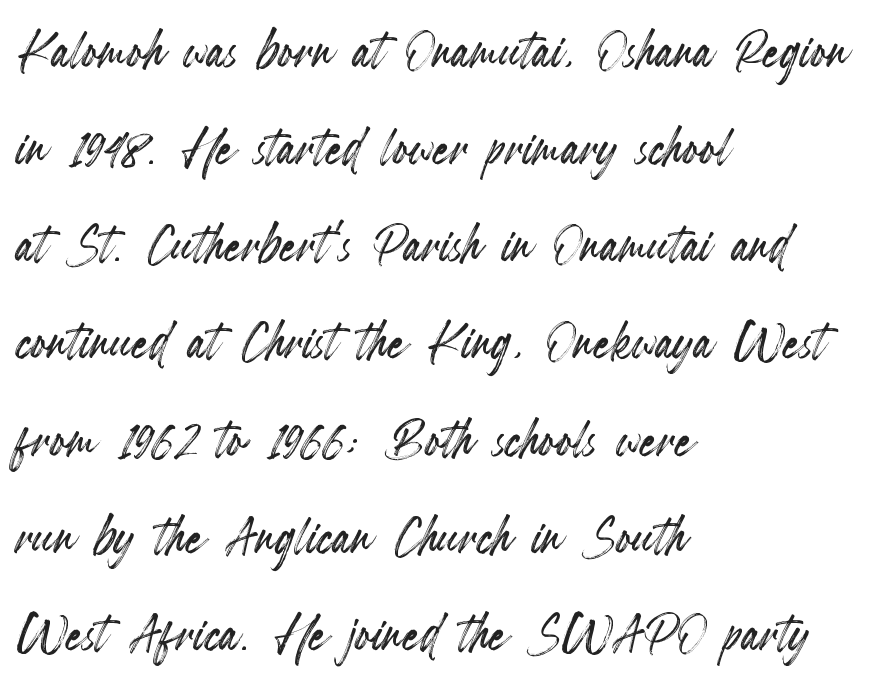
{"width": "condensed", "x_height": "small", "monospaced": "no", "underline": "no", "align": "left", "line_spacing": "normal", "line_spacing_ratio": 1.45, "letter_spacing": "normal", "letter_spacing_em": 0.0, "glyph_px": 67}
